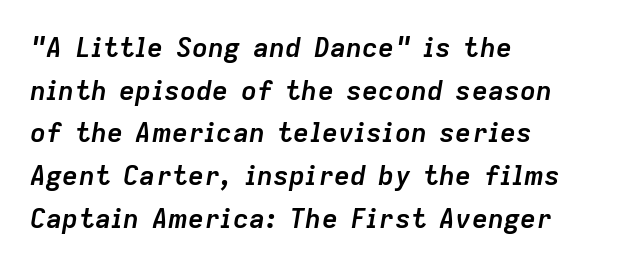
{"italic": "yes", "lean": "right", "slant_degrees": 9, "bold": "yes", "underline": "no", "align": "left", "line_spacing": "normal", "line_spacing_ratio": 1.58, "letter_spacing": "normal", "letter_spacing_em": 0.0, "glyph_px": 27}
